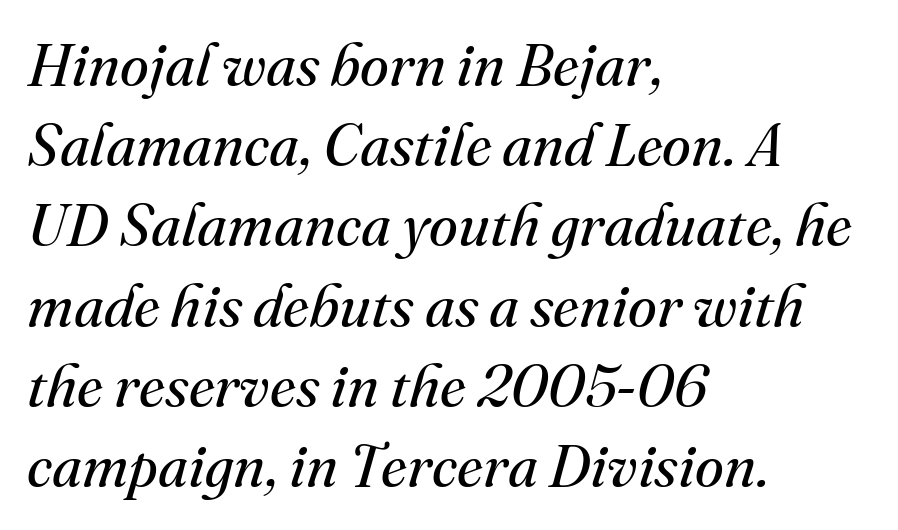
{"serif": "yes", "italic": "yes", "lean": "right", "slant_degrees": 16, "bold": "no", "weight": "regular", "width": "normal", "stroke_contrast": "medium", "x_height": "small", "monospaced": "no", "underline": "no", "align": "left", "line_spacing": "normal", "line_spacing_ratio": 1.36, "letter_spacing": "normal", "letter_spacing_em": 0.0, "glyph_px": 59}
